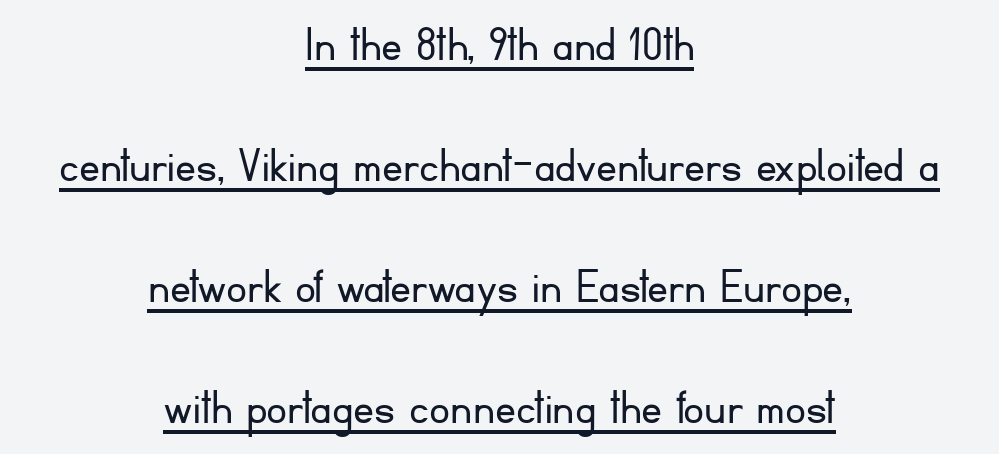
{"serif": "no", "italic": "no", "bold": "no", "weight": "light", "width": "normal", "stroke_contrast": "low", "x_height": "small", "monospaced": "no", "underline": "yes", "align": "center", "line_spacing": "loose", "line_spacing_ratio": 2.33, "letter_spacing": "normal", "letter_spacing_em": 0.0, "glyph_px": 52}
